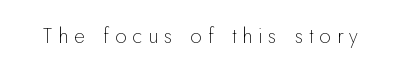
The image shows 20 px text type, upright; set unusually wide letter spacing (+0.31 em), not underlined.
